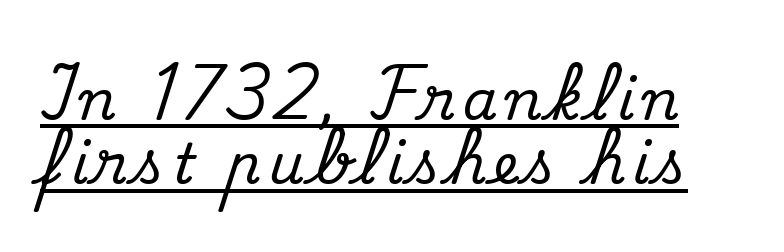
{"serif": "yes", "width": "normal", "stroke_contrast": "medium", "x_height": "small", "monospaced": "no", "underline": "yes", "line_spacing_ratio": 1.17, "glyph_px": 55}
